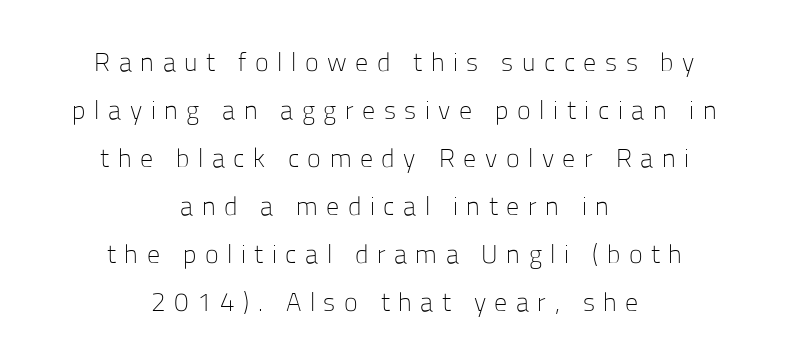
Q: Is the text bold? A: No.
Q: Is the text italic (slanted)? A: No, it is upright.
Q: Is the text underlined? A: No.
Q: How is the paragraph aligned? A: Centered.
Q: Is the spacing between letters normal or unusually wide? A: Unusually wide.
